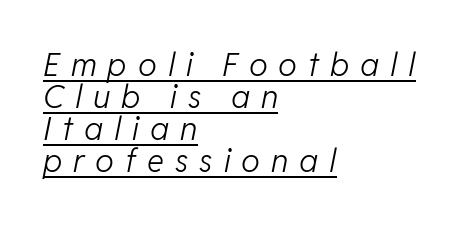
{"italic": "yes", "lean": "right", "slant_degrees": 11, "bold": "no", "weight": "light", "width": "normal", "stroke_contrast": "low", "x_height": "medium", "monospaced": "no", "underline": "yes", "align": "left", "line_spacing": "tight", "line_spacing_ratio": 1.0, "letter_spacing": "wide", "letter_spacing_em": 0.34, "glyph_px": 32}
